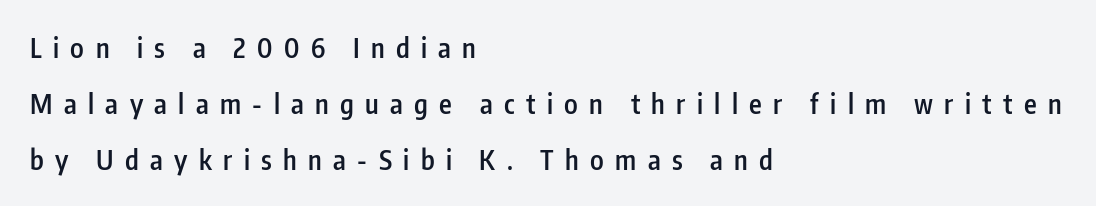
{"italic": "no", "bold": "semi", "underline": "no", "align": "left", "line_spacing": "loose", "line_spacing_ratio": 2.07, "letter_spacing": "wide", "letter_spacing_em": 0.42, "glyph_px": 27}
